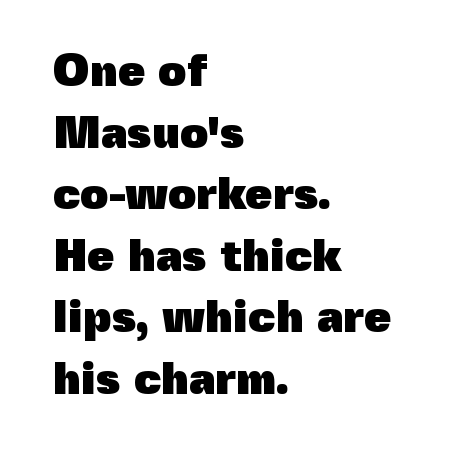
Character widths vary here, with narrow letters taking less room than wide ones. You'd pick this weight for a headline — it's a proper bold. Posture: vertical. Whoever set this chose a conventional vertical rhythm.
